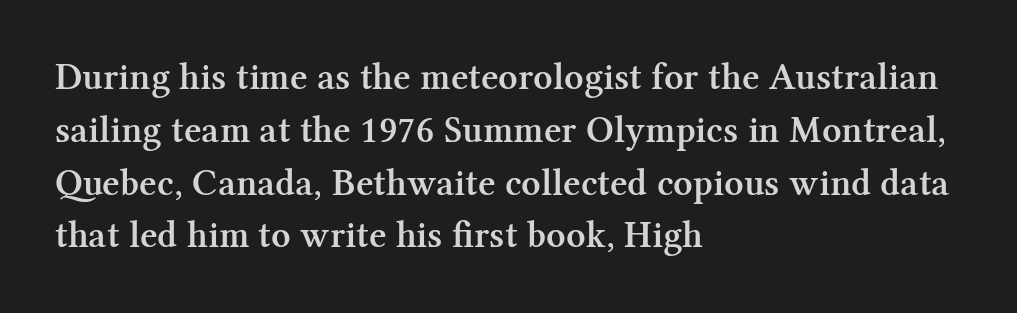
{"serif": "yes", "italic": "no", "bold": "semi", "weight": "semibold", "width": "normal", "stroke_contrast": "medium", "x_height": "medium", "monospaced": "no", "underline": "no", "align": "left", "line_spacing": "normal", "line_spacing_ratio": 1.39, "letter_spacing": "normal", "letter_spacing_em": 0.0, "glyph_px": 38}
